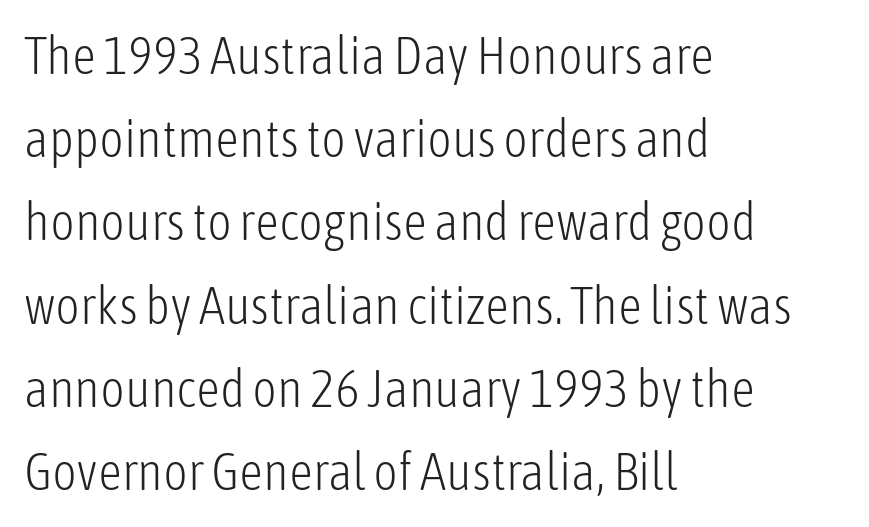
{"serif": "no", "italic": "no", "bold": "no", "weight": "light", "width": "condensed", "stroke_contrast": "low", "x_height": "medium", "monospaced": "no", "underline": "no", "align": "left", "line_spacing": "normal", "line_spacing_ratio": 1.57, "letter_spacing": "normal", "letter_spacing_em": 0.0, "glyph_px": 53}
